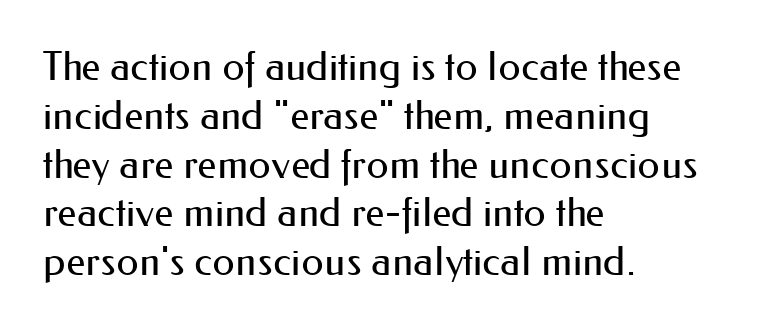
The image shows 40 px regular-weight sans-serif type, upright; set left-aligned, line spacing 1.22x, normal letter spacing, not underlined; medium stroke contrast and a small x-height.
